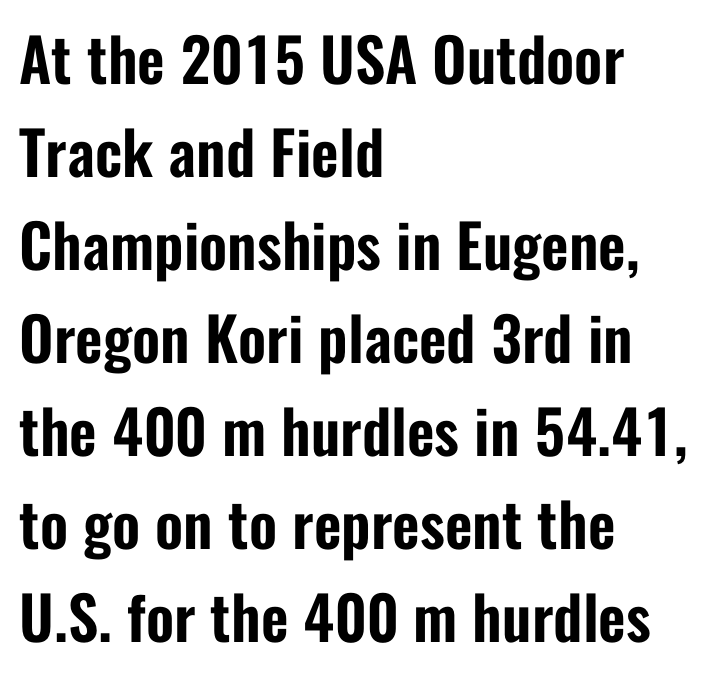
Q: Is the text italic (slanted)? A: No, it is upright.
Q: Is the typeface a serif or a sans-serif typeface? A: Sans-serif.
Q: Is the text underlined? A: No.
Q: How is the paragraph aligned? A: Left-aligned.
Q: Is the spacing between letters normal or unusually wide? A: Normal.
Q: Is the spacing between lines tight, normal or loose? A: Normal.
Q: Width (condensed, normal, or wide)? A: Condensed.
Q: Stroke contrast? A: Low.
Q: x-height? A: Medium.
Q: Monospaced? A: No.
